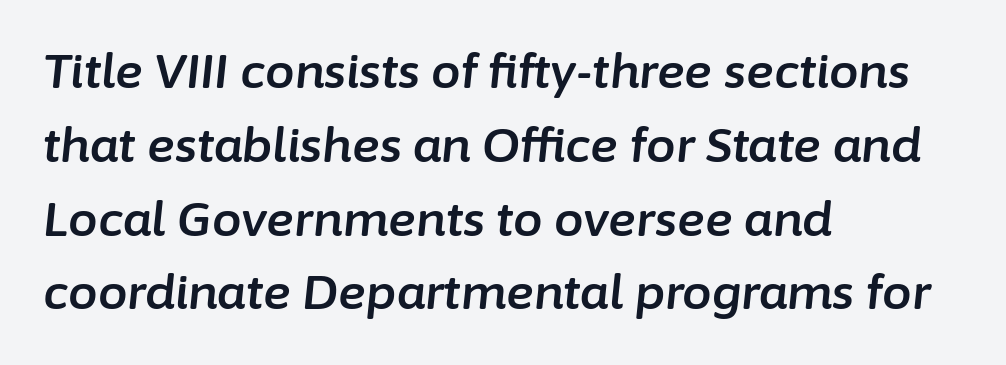
Left-aligned paragraph, ragged on the right. Is the type slanted? Yes — the strokes lean at a clear angle. The space directly below the letters is spotless. Compared with typical body copy, the letter spacing here is the same.
